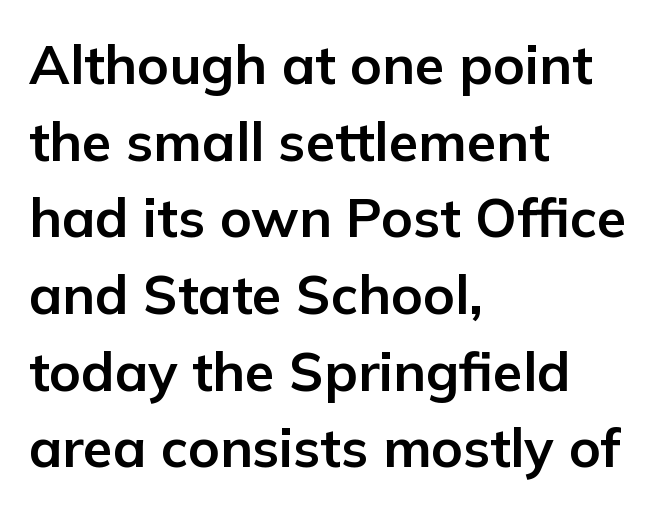
{"serif": "no", "italic": "no", "bold": "yes", "weight": "bold", "width": "normal", "stroke_contrast": "low", "x_height": "medium", "monospaced": "no", "underline": "no", "align": "left", "line_spacing": "normal", "line_spacing_ratio": 1.42, "letter_spacing": "normal", "letter_spacing_em": 0.0, "glyph_px": 54}
